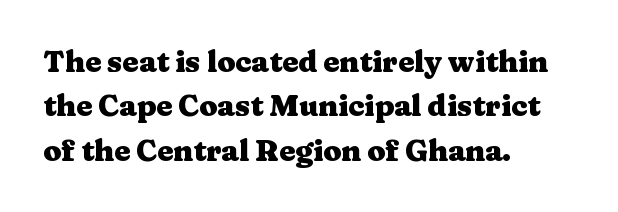
Q: Is the text bold? A: Yes.
Q: Is the text italic (slanted)? A: No, it is upright.
Q: Is the typeface a serif or a sans-serif typeface? A: Serif.
Q: Is the text underlined? A: No.
Q: How is the paragraph aligned? A: Left-aligned.
Q: Is the spacing between letters normal or unusually wide? A: Normal.
Q: Is the spacing between lines tight, normal or loose? A: Normal.
Q: Width (condensed, normal, or wide)? A: Wide.
Q: Stroke contrast? A: Medium.
Q: x-height? A: Medium.
Q: Monospaced? A: No.
